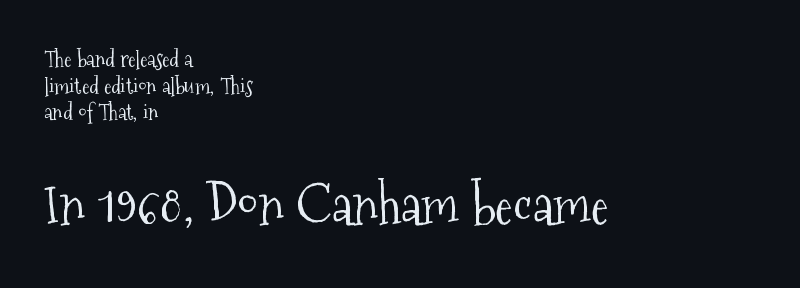
{"serif": "yes", "italic": "no", "bold": "no", "weight": "light", "width": "condensed", "stroke_contrast": "medium", "x_height": "medium", "monospaced": "no", "underline": "no", "align": "left", "line_spacing_ratio": 1.21, "letter_spacing": "normal", "letter_spacing_em": 0.0, "larger_block": "second", "size_ratio": 2.45, "glyph_px": 54}
